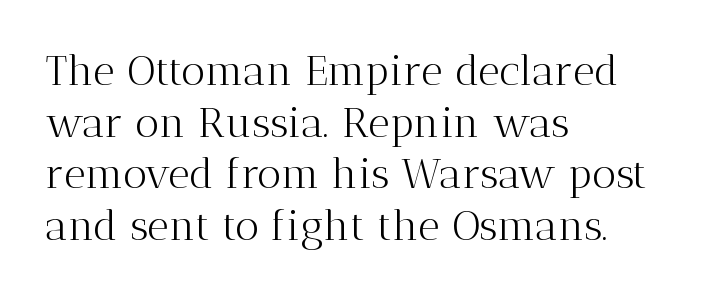
Q: Is the text bold? A: No.
Q: Is the text italic (slanted)? A: No, it is upright.
Q: Is the typeface a serif or a sans-serif typeface? A: Serif.
Q: Is the text underlined? A: No.
Q: How is the paragraph aligned? A: Left-aligned.
Q: Is the spacing between letters normal or unusually wide? A: Normal.
Q: Width (condensed, normal, or wide)? A: Normal.
Q: Stroke contrast? A: Medium.
Q: x-height? A: Medium.
Q: Monospaced? A: No.
